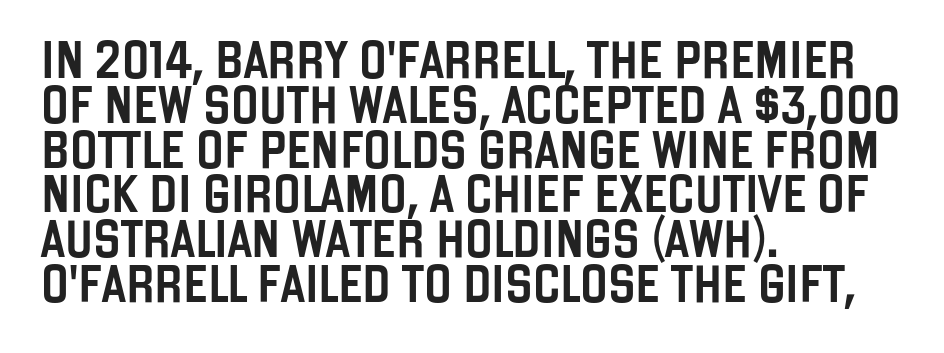
The image shows 37 px condensed sans-serif type, upright; set left-aligned, line spacing 1.21x, normal letter spacing, not underlined; low stroke contrast and a large x-height.
